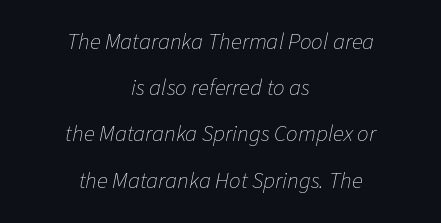
{"italic": "yes", "lean": "right", "slant_degrees": 11, "bold": "no", "underline": "no", "align": "center", "line_spacing": "loose", "line_spacing_ratio": 2.01, "letter_spacing": "normal", "letter_spacing_em": 0.0, "glyph_px": 23}
